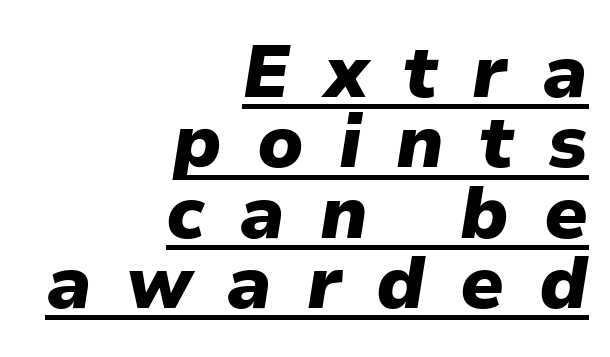
{"italic": "yes", "lean": "right", "slant_degrees": 9, "bold": "yes", "weight": "heavy", "width": "normal", "stroke_contrast": "low", "x_height": "medium", "monospaced": "no", "underline": "yes", "align": "right", "line_spacing": "tight", "line_spacing_ratio": 0.95, "letter_spacing": "wide", "letter_spacing_em": 0.47, "glyph_px": 74}
